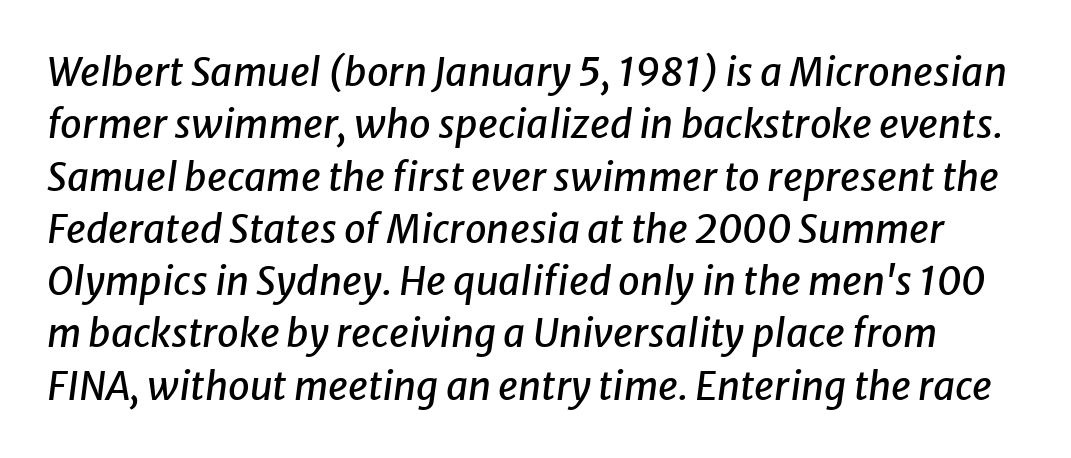
Here the designer chose a conventional face with non-uniform glyph widths. Looking at the ascenders, they clearly lean. Does extra space separate the letters? No, they use regular spacing. Any mark beneath the type? The region is blank. Compared with typical paragraphs, the rows here are spaced about the same.
